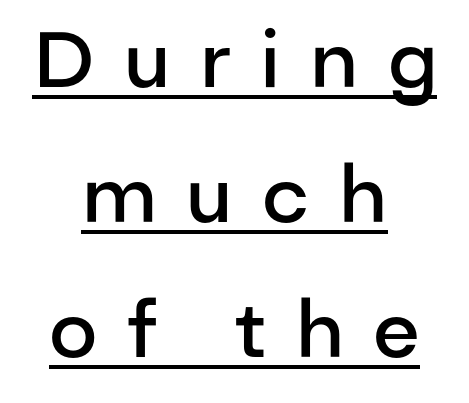
The image shows 78 px semibold sans-serif type, upright; set centered, line spacing 1.73x, unusually wide letter spacing (+0.38 em), underlined; low stroke contrast and a medium x-height.
